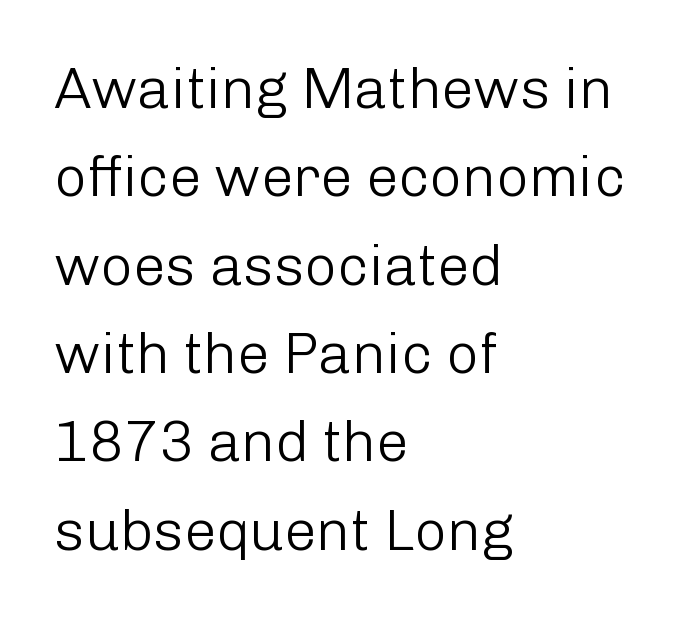
Q: Is the text bold? A: No.
Q: Is the text italic (slanted)? A: No, it is upright.
Q: Is the typeface a serif or a sans-serif typeface? A: Sans-serif.
Q: Is the text underlined? A: No.
Q: How is the paragraph aligned? A: Left-aligned.
Q: Is the spacing between letters normal or unusually wide? A: Normal.
Q: Is the spacing between lines tight, normal or loose? A: Normal.
Q: Width (condensed, normal, or wide)? A: Normal.
Q: Stroke contrast? A: Low.
Q: x-height? A: Medium.
Q: Monospaced? A: No.
